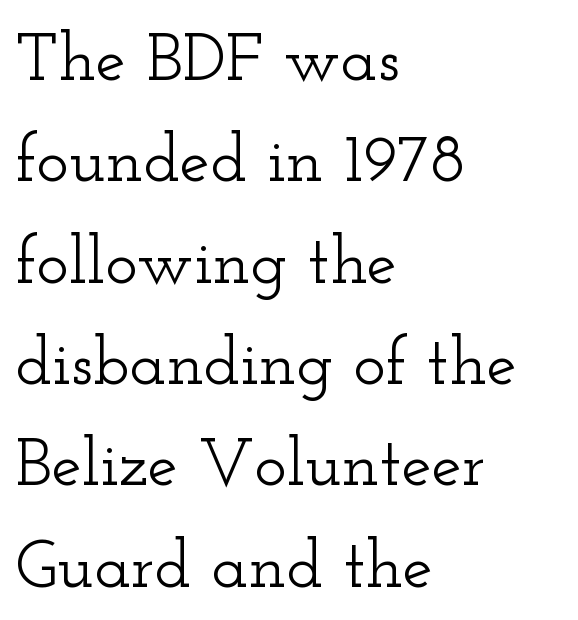
Do the letters lean? They stand straight. Is the block centered? No — it sits flush against the left margin. Just letters on the line, the space beneath them empty. Spacing verdict: proportional, widths tailored to each character. Whoever set this chose a conventional vertical rhythm.
